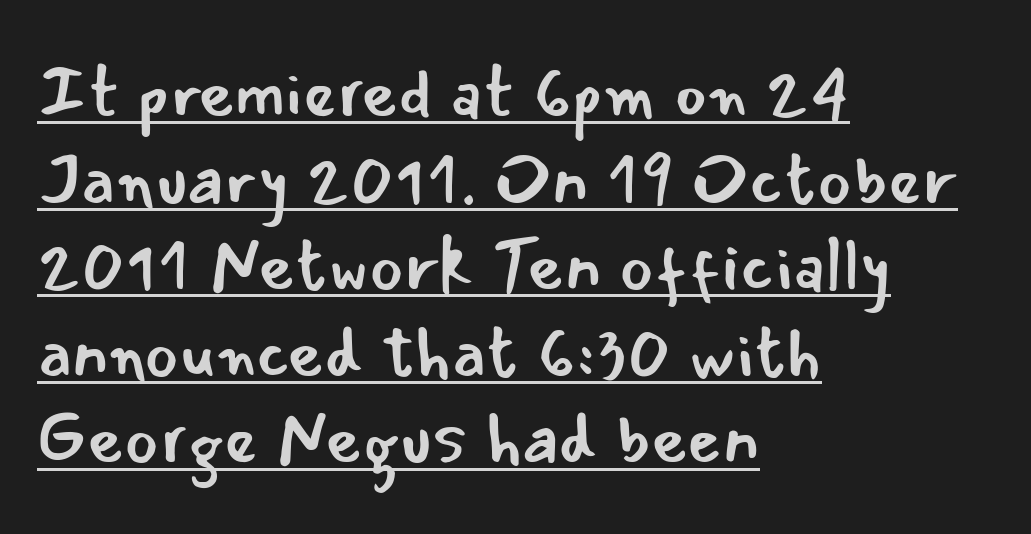
The image shows 71 px regular-weight sans-serif type, upright; set left-aligned, line spacing 1.22x, normal letter spacing, underlined; low stroke contrast and a small x-height.
